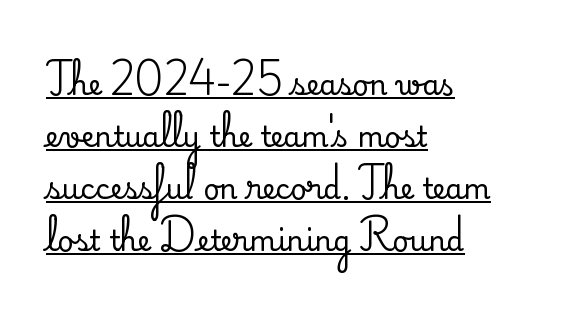
Caption: multi-line text, flush left, ragged right. Each letter keeps its own natural width here, so spacing adapts to shape. To sum up the face: it has serifs. The rendering keeps characters at their native spacing. Is there any slant? The stems are plumb. A baseline rule has been typeset under these characters.
